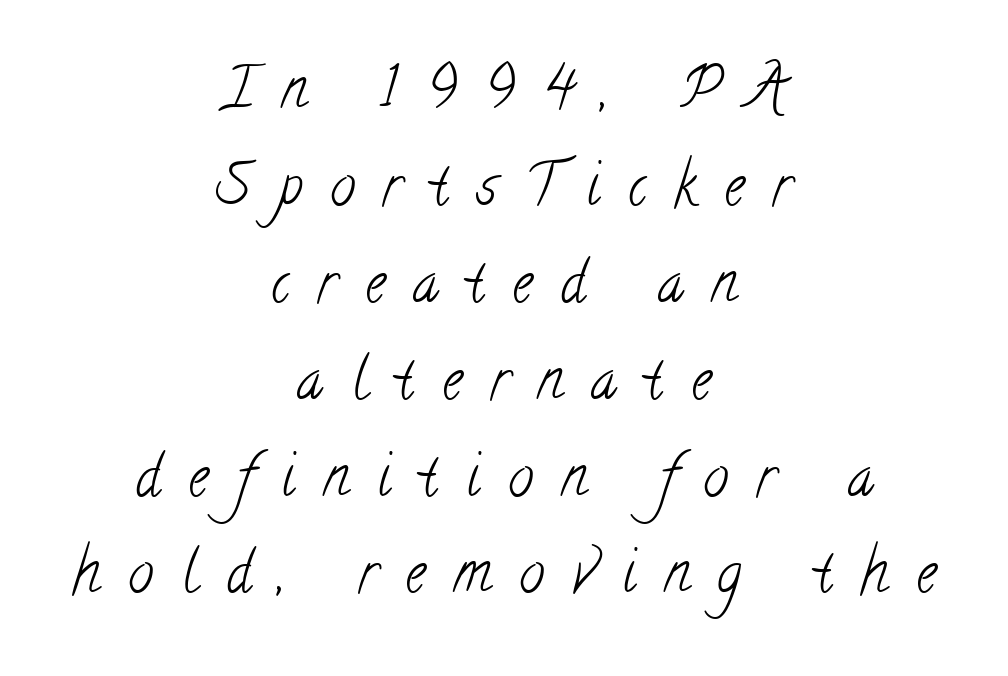
{"bold": "no", "weight": "light", "width": "condensed", "stroke_contrast": "low", "x_height": "small", "monospaced": "no", "underline": "no", "align": "center", "line_spacing": "normal", "line_spacing_ratio": 1.7, "letter_spacing": "wide", "letter_spacing_em": 0.49, "glyph_px": 57}
